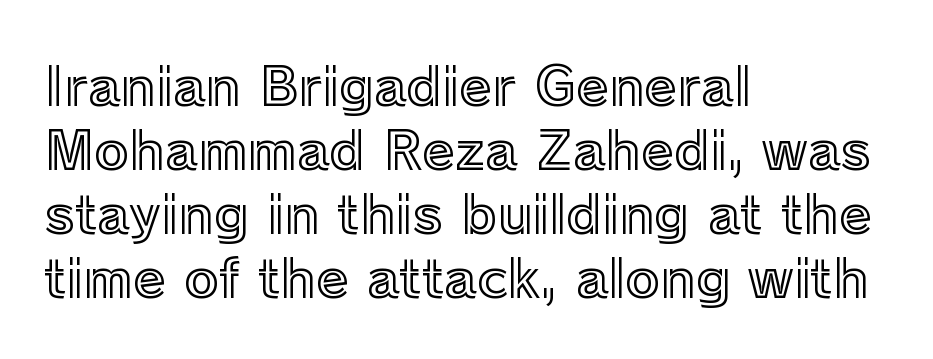
The image shows 53 px text type, upright; set left-aligned, line spacing 1.21x, normal letter spacing, not underlined; a medium x-height.
